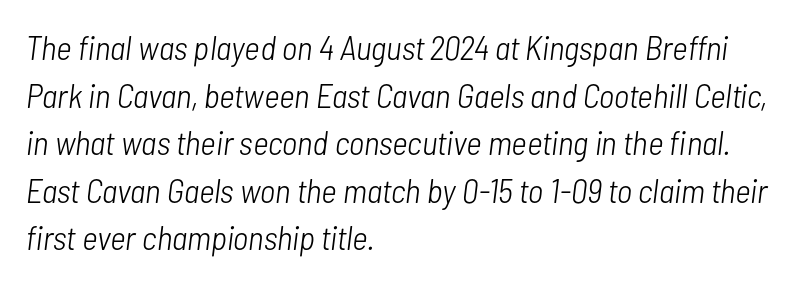
The image shows 34 px light, condensed type, italic (leaning right); set left-aligned, normal line spacing (1.4x), normal letter spacing, not underlined; low stroke contrast and a medium x-height.
